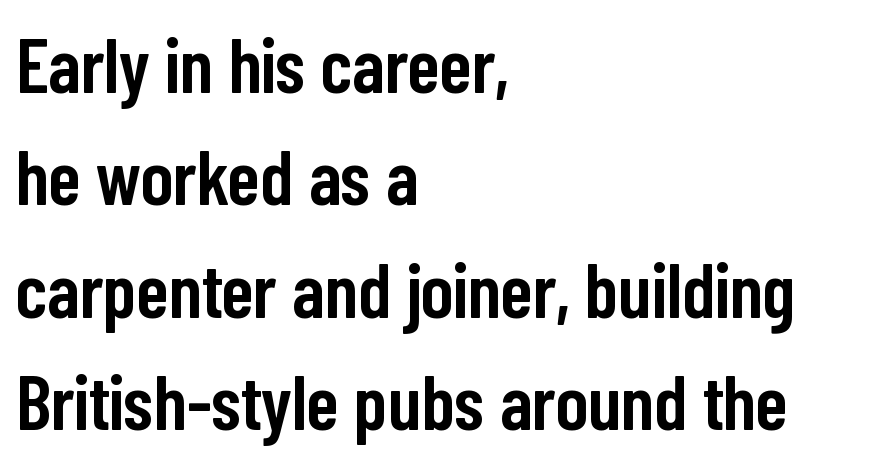
Q: Is the text bold? A: Semi-bold.
Q: Is the text italic (slanted)? A: No, it is upright.
Q: Is the typeface a serif or a sans-serif typeface? A: Sans-serif.
Q: Is the text underlined? A: No.
Q: How is the paragraph aligned? A: Left-aligned.
Q: Is the spacing between letters normal or unusually wide? A: Normal.
Q: Is the spacing between lines tight, normal or loose? A: Normal.
Q: Width (condensed, normal, or wide)? A: Condensed.
Q: Stroke contrast? A: Low.
Q: x-height? A: Medium.
Q: Monospaced? A: No.
